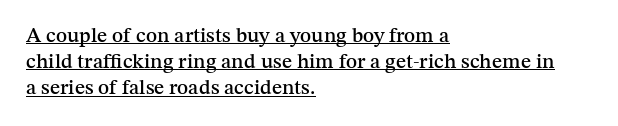
{"italic": "no", "underline": "yes", "align": "left", "line_spacing": "normal", "line_spacing_ratio": 1.25, "letter_spacing": "normal", "letter_spacing_em": 0.0, "glyph_px": 21}
